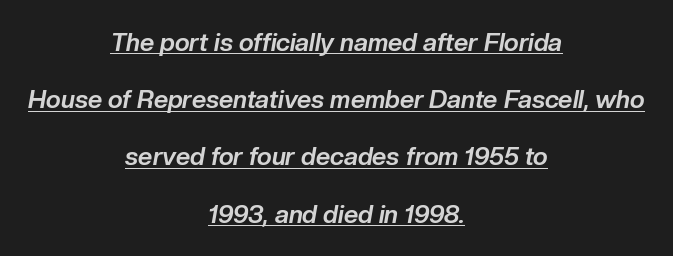
{"italic": "yes", "lean": "right", "slant_degrees": 10, "bold": "yes", "underline": "yes", "align": "center", "line_spacing": "loose", "line_spacing_ratio": 2.29, "letter_spacing": "normal", "letter_spacing_em": 0.0, "glyph_px": 25}
